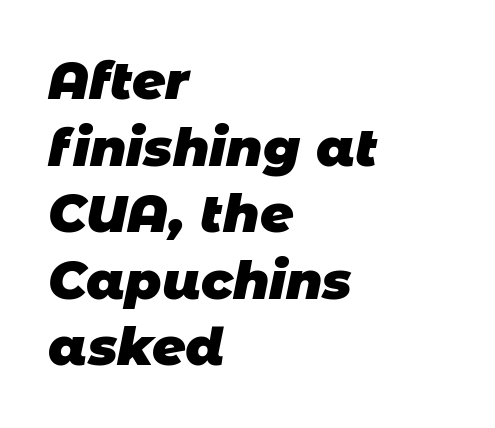
The image shows 52 px heavy sans-serif type; set left-aligned, normal line spacing (1.28x), normal letter spacing, not underlined; low stroke contrast and a large x-height.
